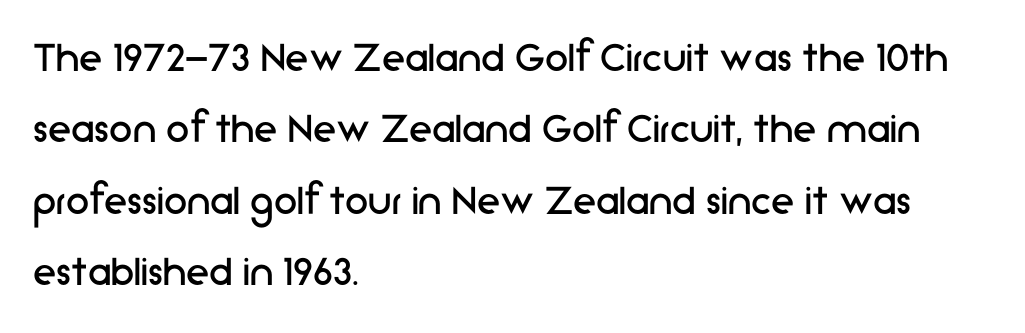
Spacing verdict: proportional, widths tailored to each character. Notice how the passage keeps a crisp vertical edge on the left only. Honestly, the row spacing looks completely unremarkable. Lines of text with bare space underneath. Nothing unusual about the tracking: characters are spaced as the font intends.
